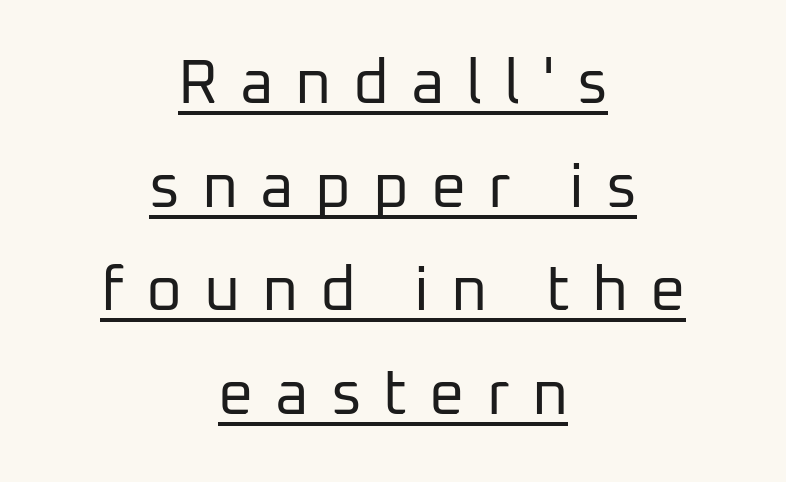
The image shows 62 px regular-weight sans-serif type, upright; set centered, normal line spacing (1.67x), unusually wide letter spacing (+0.35 em), underlined; low stroke contrast and a medium x-height.
